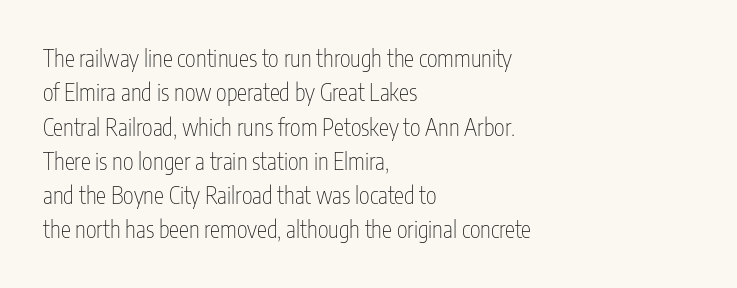
Q: Is the text bold? A: No.
Q: Is the text italic (slanted)? A: No, it is upright.
Q: Is the text underlined? A: No.
Q: How is the paragraph aligned? A: Left-aligned.
Q: Is the spacing between letters normal or unusually wide? A: Normal.
Q: Is the spacing between lines tight, normal or loose? A: Normal.
